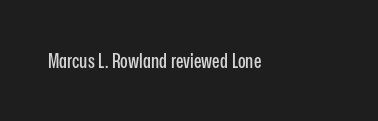
{"italic": "no", "underline": "no", "letter_spacing": "normal", "letter_spacing_em": 0.0, "glyph_px": 20}
